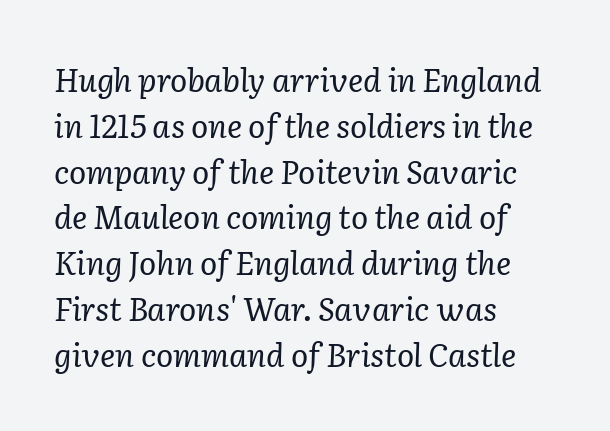
Is the stroke heavy? The answer is a plain regular-or-lighter. Normally led — the rows are evenly, conventionally spaced. Look at the bottom of the vertical strokes: they flare into serifs here. All the whitespace from short lines collects on the right. Tracking value appears to be zero — textbook default spacing. No word sits above an underline.
